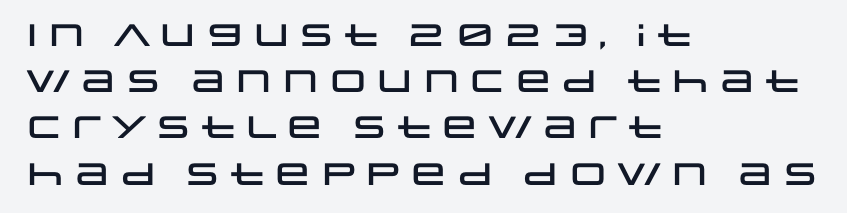
{"serif": "no", "italic": "no", "width": "wide", "stroke_contrast": "low", "x_height": "large", "monospaced": "no", "underline": "no", "align": "left", "line_spacing": "normal", "line_spacing_ratio": 1.49, "letter_spacing": "normal", "letter_spacing_em": 0.0, "glyph_px": 31}
